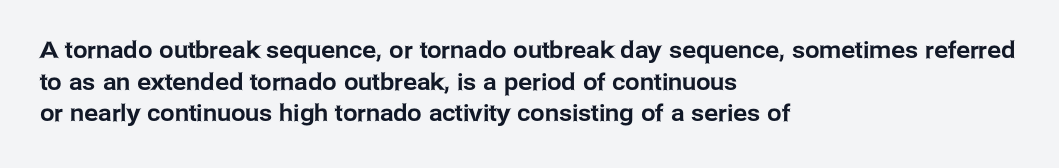
Q: Is the text italic (slanted)? A: No, it is upright.
Q: Is the text underlined? A: No.
Q: How is the paragraph aligned? A: Left-aligned.
Q: Is the spacing between letters normal or unusually wide? A: Normal.
Q: Is the spacing between lines tight, normal or loose? A: Normal.
